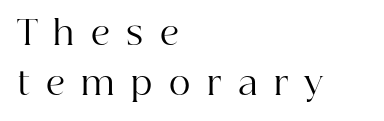
{"serif": "yes", "italic": "no", "bold": "no", "weight": "regular", "width": "normal", "stroke_contrast": "high", "x_height": "medium", "monospaced": "no", "underline": "no", "align": "left", "line_spacing": "normal", "line_spacing_ratio": 1.53, "letter_spacing": "wide", "letter_spacing_em": 0.5, "glyph_px": 33}
